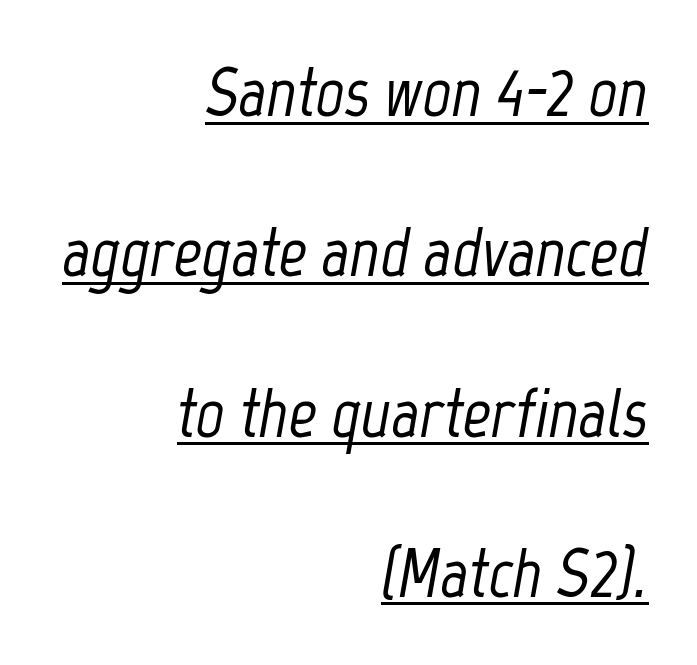
{"italic": "yes", "lean": "right", "slant_degrees": 12, "width": "condensed", "stroke_contrast": "low", "x_height": "medium", "monospaced": "no", "underline": "yes", "align": "right", "line_spacing": "loose", "line_spacing_ratio": 2.29, "letter_spacing": "normal", "letter_spacing_em": 0.0, "glyph_px": 70}
